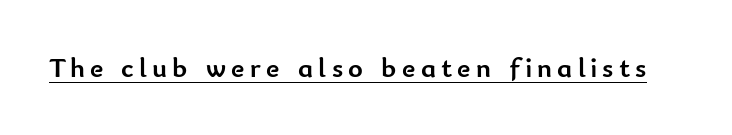
The image shows 28 px semibold sans-serif type, upright; set underlined; low stroke contrast and a small x-height.
